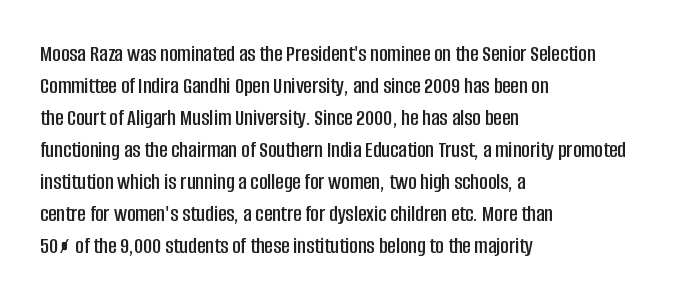
Q: Is the text italic (slanted)? A: No, it is upright.
Q: Is the text underlined? A: No.
Q: How is the paragraph aligned? A: Left-aligned.
Q: Is the spacing between letters normal or unusually wide? A: Normal.
Q: Is the spacing between lines tight, normal or loose? A: Normal.
